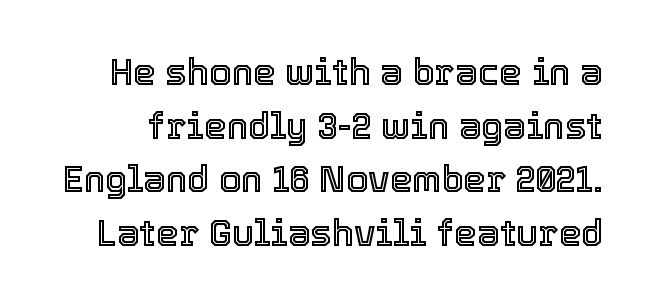
The image shows 36 px text type, upright; set normal line spacing (1.49x), normal letter spacing, not underlined; a medium x-height.
